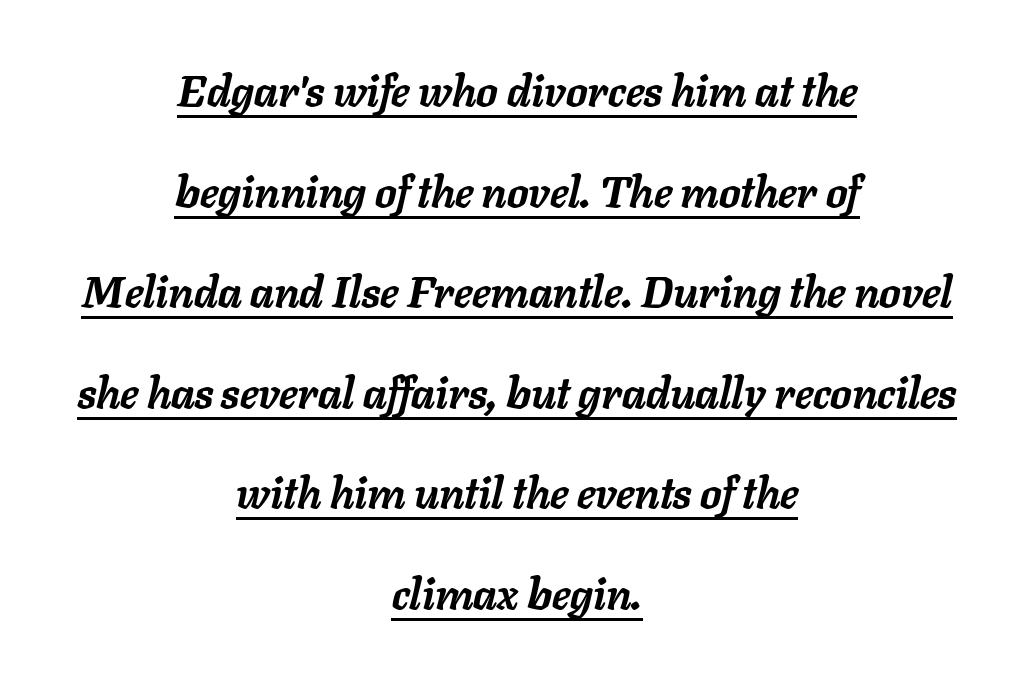
Successive baselines arrive slowly, with a big drop between each. You can tell it's italic because the verticals aren't actually vertical. The line texture is even and compact thanks to regular tracking. Line starts and ends both wander, symmetrically.
